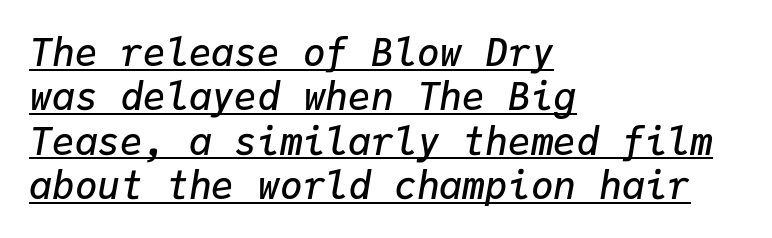
The image shows 38 px semibold type, italic (leaning right), monospaced; set left-aligned, line spacing 1.17x, normal letter spacing, underlined; low stroke contrast and a medium x-height.
